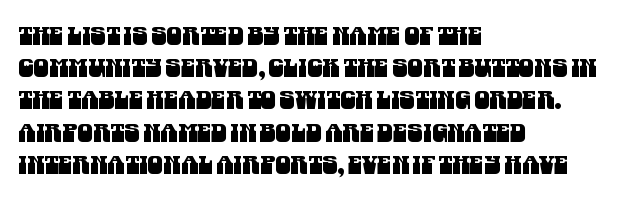
{"underline": "no", "align": "left", "line_spacing": "normal", "line_spacing_ratio": 1.29, "letter_spacing": "normal", "letter_spacing_em": 0.0, "glyph_px": 25}
